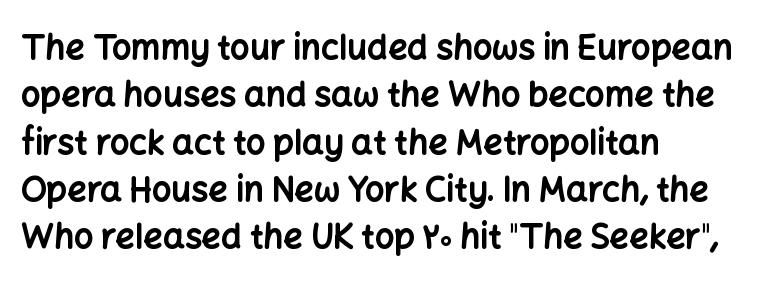
The image shows 34 px bold sans-serif type, upright; set left-aligned, normal line spacing (1.39x), normal letter spacing, not underlined; low stroke contrast and a medium x-height.
